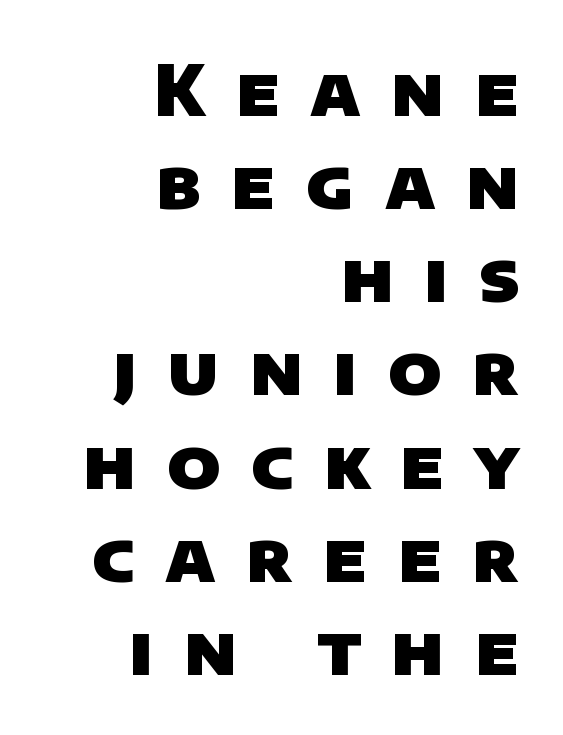
The strip under each line holds only bare page. Do the characters align in a grid? No, the font is proportional. In terms of weight, the rendering is a true, heavy bold. How would I describe the line gaps? Plain and ordinary. Visually the block forms a straight wall on the right and a jagged coastline on the left. The rendering inserts visible extra space after every character.
